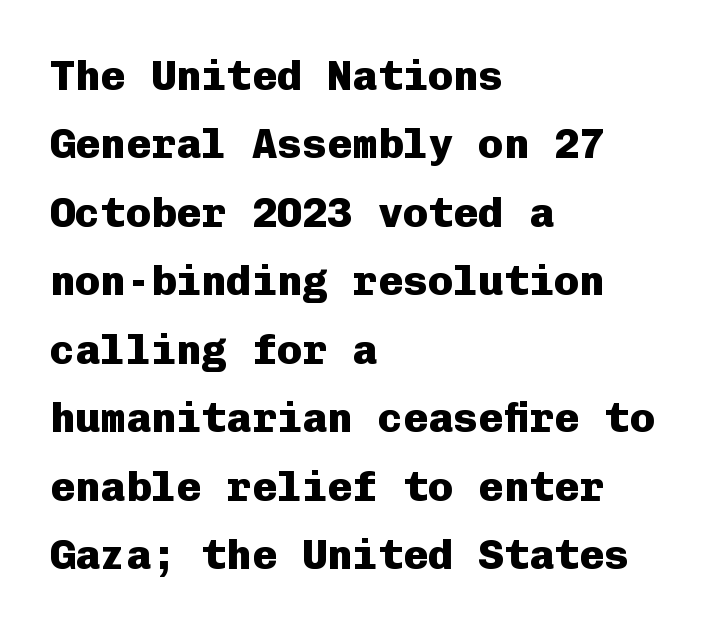
{"serif": "no", "italic": "no", "bold": "yes", "weight": "heavy", "width": "normal", "stroke_contrast": "low", "x_height": "medium", "monospaced": "yes", "underline": "no", "align": "left", "line_spacing": "normal", "line_spacing_ratio": 1.63, "letter_spacing": "normal", "letter_spacing_em": 0.0, "glyph_px": 42}
